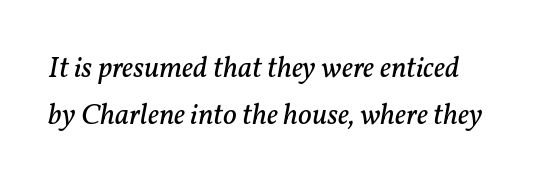
Q: Is the text bold? A: No.
Q: Is the text italic (slanted)? A: Yes, it leans right by about 11 degrees.
Q: Is the typeface a serif or a sans-serif typeface? A: Serif.
Q: Is the text underlined? A: No.
Q: Is the spacing between letters normal or unusually wide? A: Normal.
Q: Is the spacing between lines tight, normal or loose? A: Normal.
Q: Width (condensed, normal, or wide)? A: Normal.
Q: Stroke contrast? A: Low.
Q: x-height? A: Medium.
Q: Monospaced? A: No.
